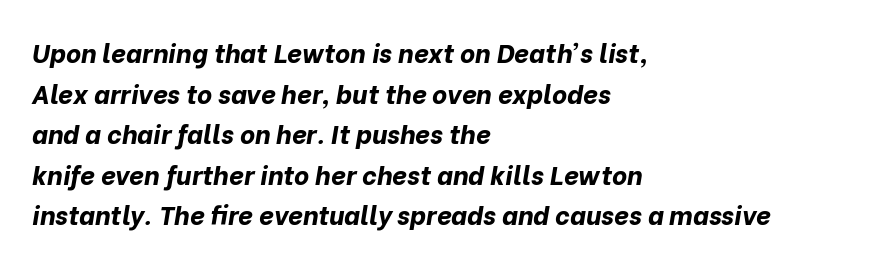
Q: Is the text bold? A: Yes.
Q: Is the text italic (slanted)? A: Yes, it leans right by about 10 degrees.
Q: Is the text underlined? A: No.
Q: How is the paragraph aligned? A: Left-aligned.
Q: Is the spacing between letters normal or unusually wide? A: Normal.
Q: Is the spacing between lines tight, normal or loose? A: Normal.
